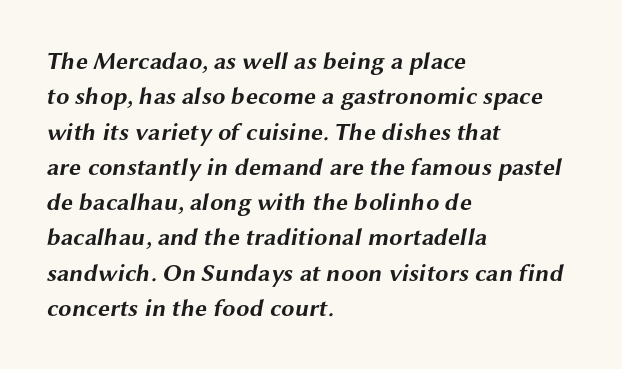
Q: Is the text bold? A: Yes.
Q: Is the text underlined? A: No.
Q: How is the paragraph aligned? A: Left-aligned.
Q: Is the spacing between letters normal or unusually wide? A: Normal.
Q: Is the spacing between lines tight, normal or loose? A: Normal.
